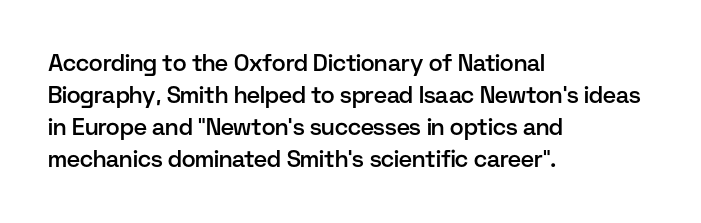
The image shows 23 px text type, upright; set left-aligned, normal line spacing (1.39x), normal letter spacing, not underlined.
